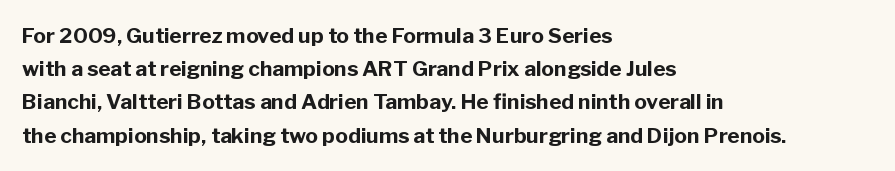
The font is running at its bold setting. Letters rest on an invisible, unmarked baseline. Students, note that the glyphs here touch the page at normal intervals. The rendering anchors every line to the left-hand side.
